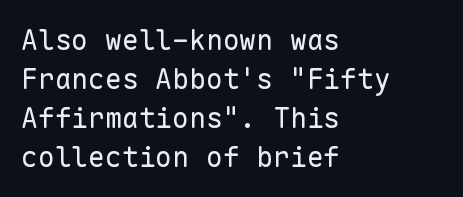
The image shows 28 px regular-weight sans-serif type, upright, monospaced; set left-aligned, normal line spacing (1.39x), normal letter spacing, not underlined; low stroke contrast and a medium x-height.
